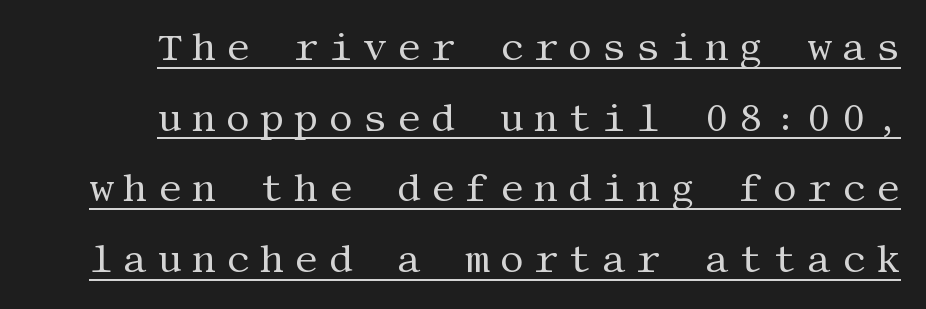
Underlining? Definitely there. Is this a heavy cut? Hardly; it is regular or lighter. Words appear elongated and porous because spacing is wide. The rendering shows small feet on the letterforms — a serif design.
